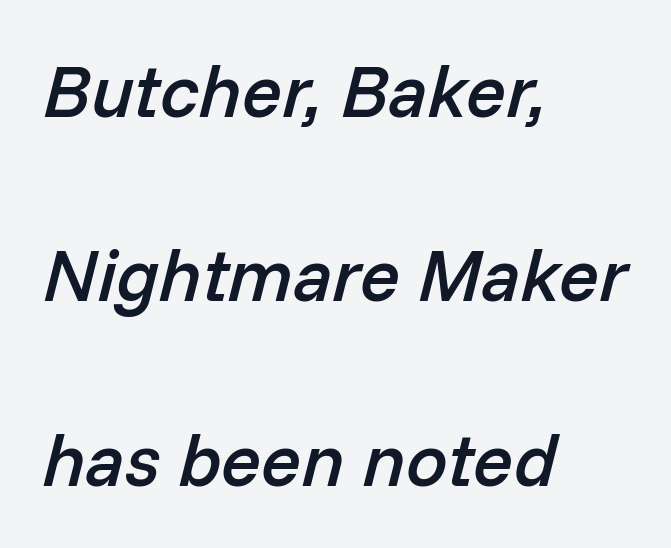
The image shows 74 px semibold type, italic (leaning right); set left-aligned, loose line spacing (2.49x), normal letter spacing, not underlined; low stroke contrast and a medium x-height.
